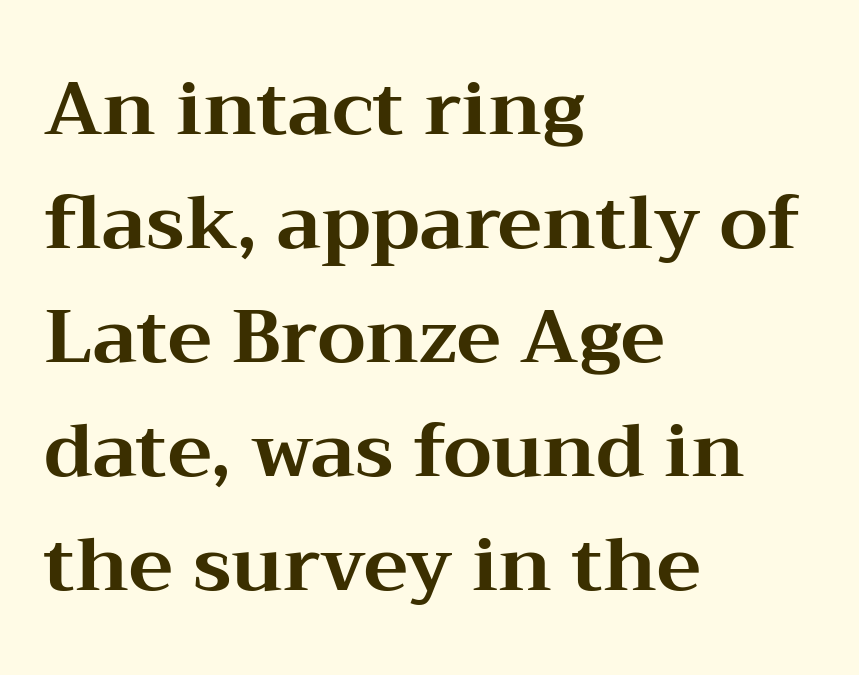
{"serif": "yes", "italic": "no", "bold": "yes", "weight": "bold", "width": "wide", "stroke_contrast": "medium", "x_height": "medium", "monospaced": "no", "underline": "no", "align": "left", "line_spacing": "normal", "line_spacing_ratio": 1.52, "letter_spacing": "normal", "letter_spacing_em": 0.0, "glyph_px": 75}
